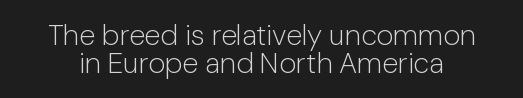
The type family on display is of the sans-serif kind. The designer dialed line spacing down below the default. Letters have the restrained weight of plain body copy at most. The space directly below the letters is spotless.
